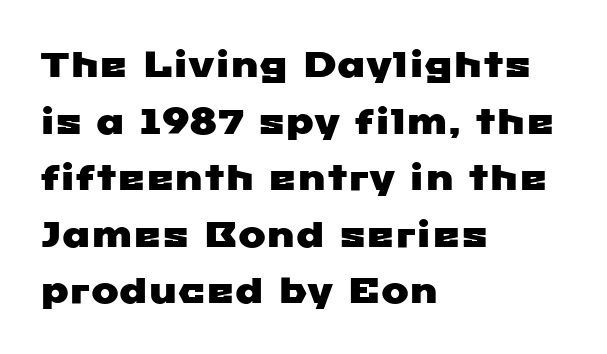
Q: Is the typeface a serif or a sans-serif typeface? A: Sans-serif.
Q: Is the text underlined? A: No.
Q: How is the paragraph aligned? A: Left-aligned.
Q: Is the spacing between letters normal or unusually wide? A: Normal.
Q: Is the spacing between lines tight, normal or loose? A: Normal.
Q: Width (condensed, normal, or wide)? A: Wide.
Q: Stroke contrast? A: Low.
Q: x-height? A: Medium.
Q: Monospaced? A: No.
